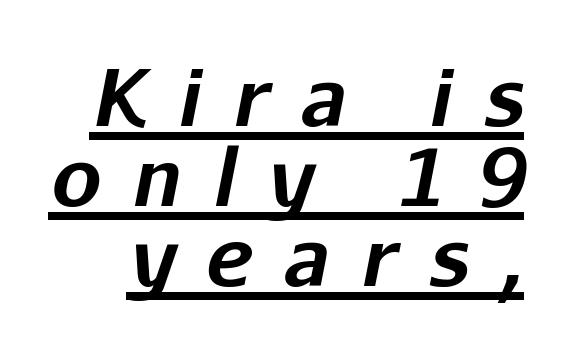
Q: Is the text bold? A: Yes.
Q: Is the text italic (slanted)? A: Yes, it leans right by about 11 degrees.
Q: Is the text underlined? A: Yes.
Q: Is the spacing between letters normal or unusually wide? A: Unusually wide.
Q: Is the spacing between lines tight, normal or loose? A: Tight.
Q: Width (condensed, normal, or wide)? A: Normal.
Q: Stroke contrast? A: Low.
Q: x-height? A: Medium.
Q: Monospaced? A: No.
